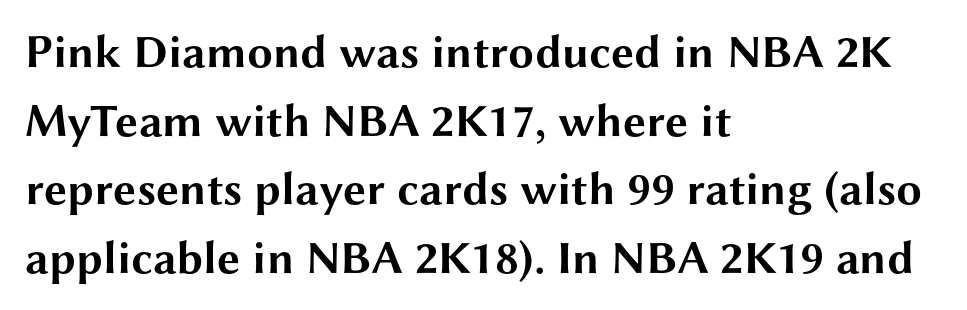
{"serif": "no", "italic": "no", "bold": "yes", "weight": "bold", "width": "wide", "stroke_contrast": "medium", "x_height": "medium", "monospaced": "no", "underline": "no", "align": "left", "line_spacing": "normal", "line_spacing_ratio": 1.49, "letter_spacing": "normal", "letter_spacing_em": 0.0, "glyph_px": 46}
